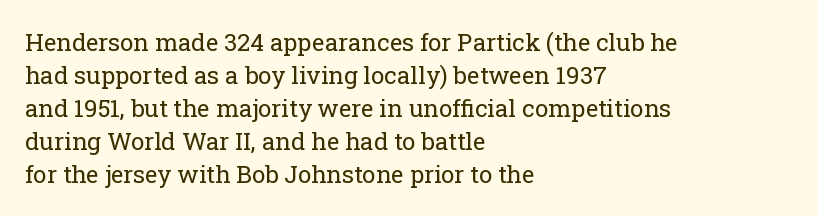
Q: Is the text bold? A: No.
Q: Is the text italic (slanted)? A: No, it is upright.
Q: Is the text underlined? A: No.
Q: How is the paragraph aligned? A: Left-aligned.
Q: Is the spacing between letters normal or unusually wide? A: Normal.
Q: Is the spacing between lines tight, normal or loose? A: Normal.
